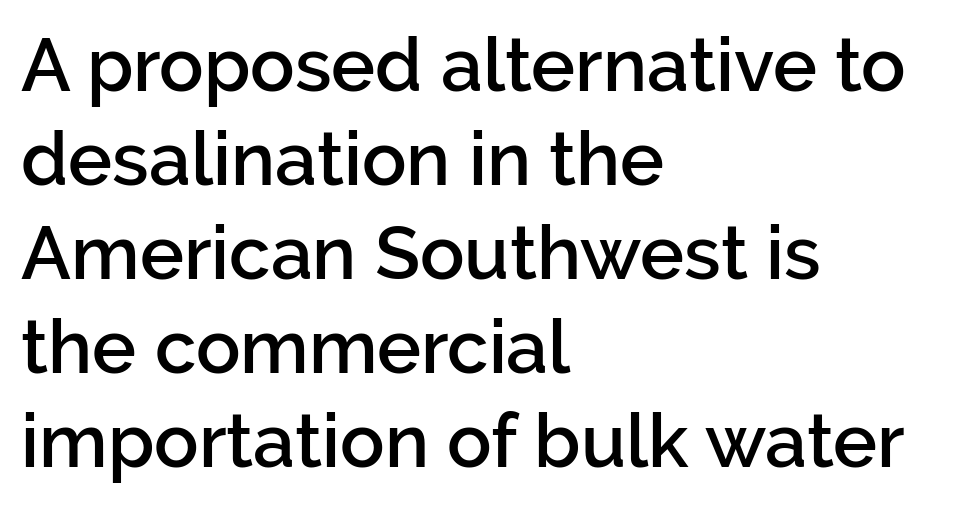
Nobody touched the tracking dial on this one. Designer's note — italics off, roman on. Looks like regular typesetting: each glyph gets only the width it needs. Does the weight exceed regular? Yes, but only to semibold. All the whitespace from short lines collects on the right.
